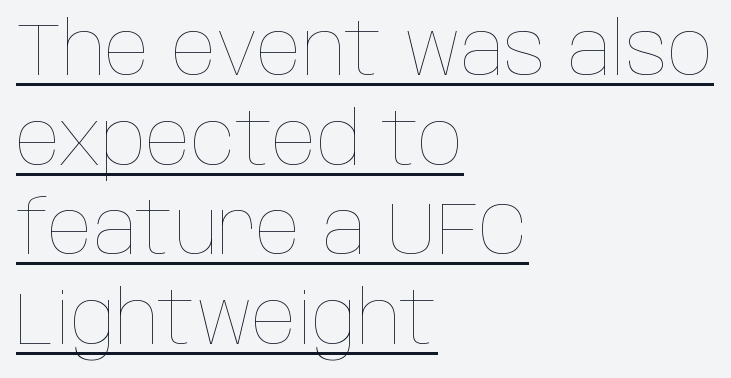
The image shows 74 px thin, condensed type, upright; set left-aligned, line spacing 1.21x, normal letter spacing, underlined; low stroke contrast and a large x-height.
